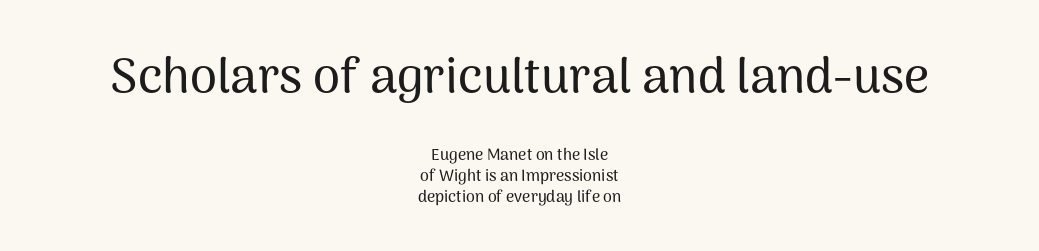
{"serif": "no", "italic": "no", "width": "normal", "stroke_contrast": "medium", "x_height": "medium", "monospaced": "no", "underline": "no", "align": "center", "line_spacing": "normal", "line_spacing_ratio": 1.31, "letter_spacing": "normal", "letter_spacing_em": 0.0, "larger_block": "first", "size_ratio": 3.06, "glyph_px": 49}
